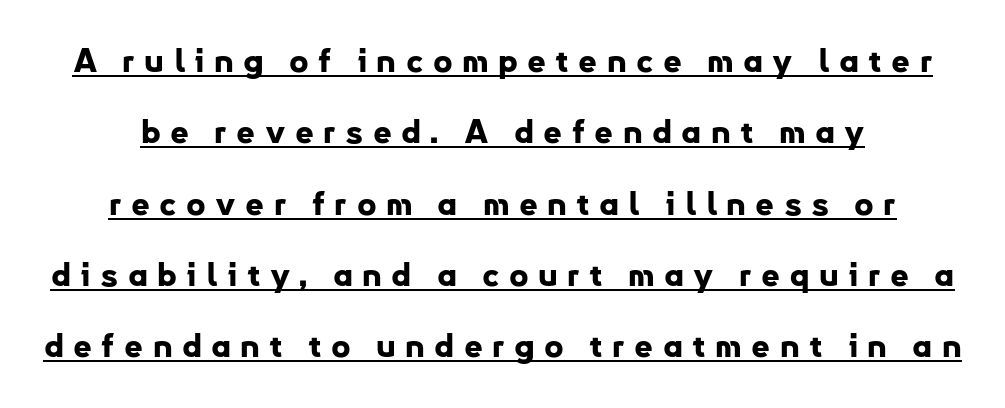
Q: Is the text bold? A: Yes.
Q: Is the text italic (slanted)? A: No, it is upright.
Q: Is the typeface a serif or a sans-serif typeface? A: Sans-serif.
Q: Is the text underlined? A: Yes.
Q: Is the spacing between letters normal or unusually wide? A: Unusually wide.
Q: Is the spacing between lines tight, normal or loose? A: Loose.
Q: Width (condensed, normal, or wide)? A: Normal.
Q: Stroke contrast? A: Low.
Q: x-height? A: Small.
Q: Monospaced? A: No.
